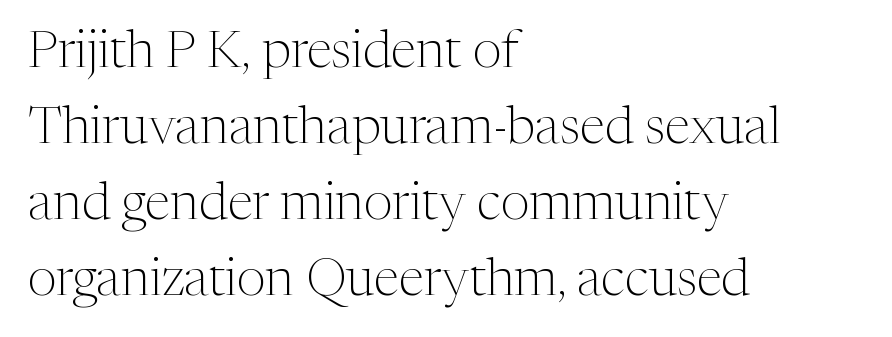
Q: Is the text bold? A: No.
Q: Is the text italic (slanted)? A: No, it is upright.
Q: Is the typeface a serif or a sans-serif typeface? A: Serif.
Q: Is the text underlined? A: No.
Q: How is the paragraph aligned? A: Left-aligned.
Q: Is the spacing between letters normal or unusually wide? A: Normal.
Q: Is the spacing between lines tight, normal or loose? A: Normal.
Q: Width (condensed, normal, or wide)? A: Normal.
Q: Stroke contrast? A: Medium.
Q: x-height? A: Medium.
Q: Monospaced? A: No.
